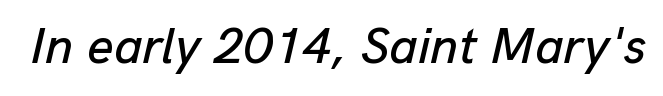
The axis of the letterforms is tilted away from vertical. The passage shown has conventional tracking throughout. Is this a fixed-width face? No — the glyphs have proportional, varying widths. A clean baseline with only descenders dipping below it.
